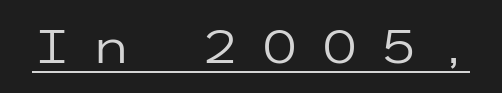
{"serif": "no", "italic": "no", "bold": "no", "weight": "regular", "width": "wide", "stroke_contrast": "low", "x_height": "medium", "underline": "yes", "letter_spacing": "wide", "letter_spacing_em": 0.41, "glyph_px": 46}
